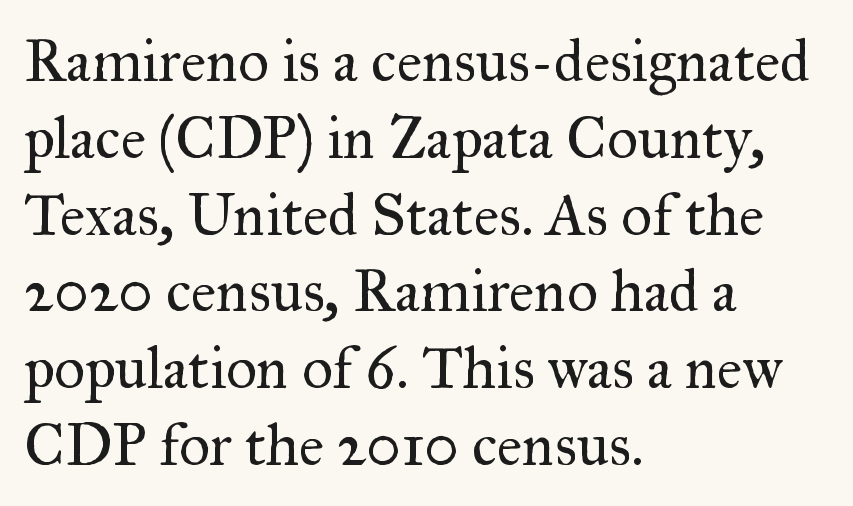
{"serif": "yes", "italic": "no", "bold": "no", "weight": "regular", "width": "normal", "stroke_contrast": "medium", "x_height": "small", "monospaced": "no", "underline": "no", "align": "left", "line_spacing": "normal", "line_spacing_ratio": 1.28, "letter_spacing": "normal", "letter_spacing_em": 0.0, "glyph_px": 60}
